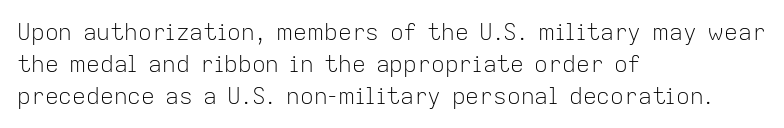
The image shows 23 px text type, upright; set left-aligned, normal line spacing (1.39x), normal letter spacing, not underlined.
